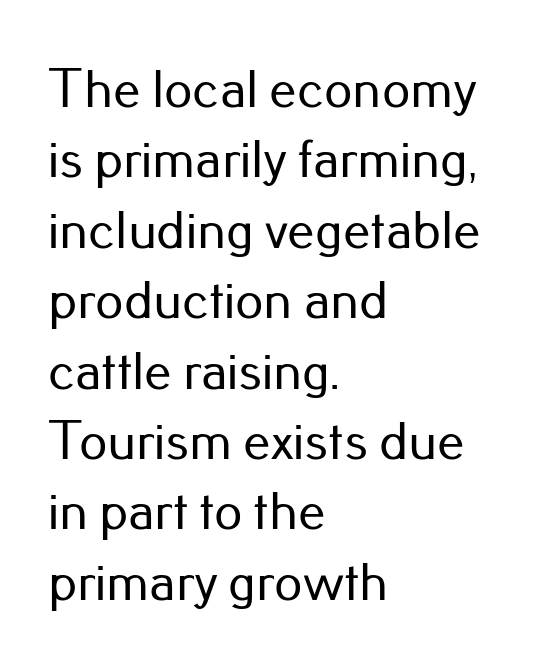
{"serif": "no", "italic": "no", "width": "normal", "stroke_contrast": "low", "x_height": "small", "monospaced": "no", "underline": "no", "align": "left", "line_spacing": "normal", "line_spacing_ratio": 1.28, "letter_spacing": "normal", "letter_spacing_em": 0.0, "glyph_px": 55}
